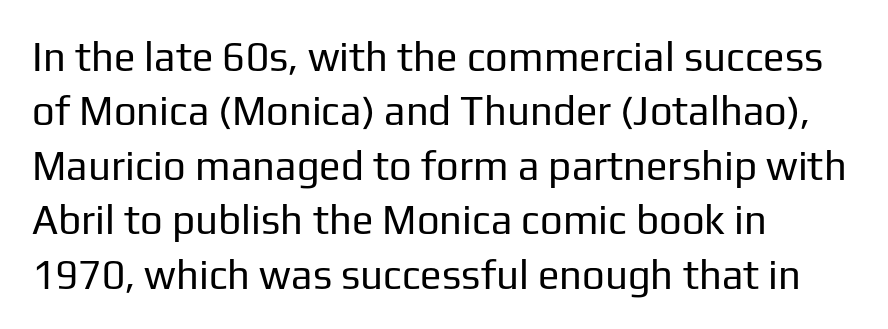
The image shows 40 px regular-weight sans-serif type, upright; set left-aligned, normal line spacing (1.36x), normal letter spacing, not underlined; low stroke contrast and a medium x-height.
